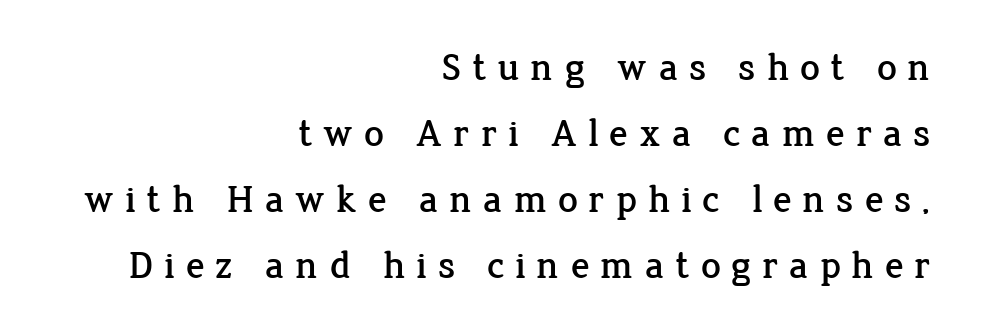
Someone cranked the tracking dial way up on this one. The glyphs in this specimen are seriffed. Note the varied advance widths — an 'i' is clearly narrower than an 'm'. Has an underline been added? It has not.
